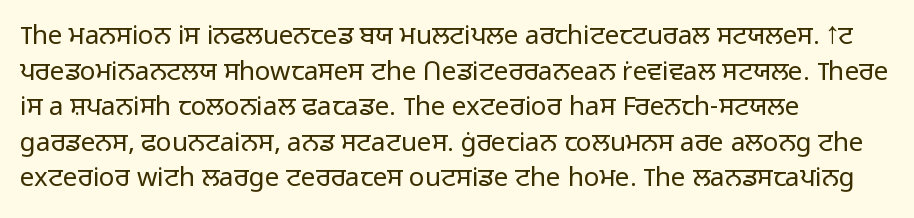
The line texture is even and compact thanks to regular tracking. Honestly, the row spacing looks completely unremarkable. Every row of glyphs begins at an identical x-position on the left. The letters stand straight up with perfectly vertical stems. Stroke thickness stays within the range of a standard reading face or lighter. Unmarked baselines from the first word to the last.
